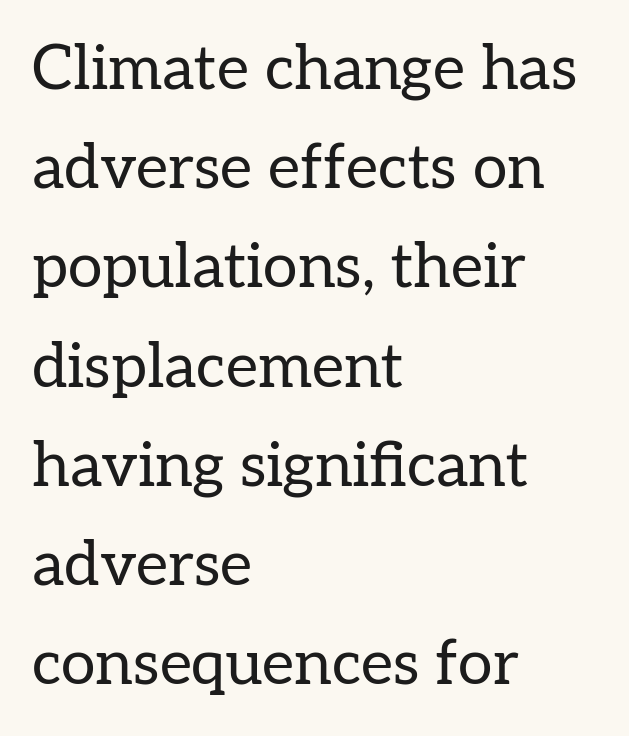
The image shows 62 px regular-weight serif type, upright; set left-aligned, normal line spacing (1.6x), normal letter spacing, not underlined; low stroke contrast and a medium x-height.
